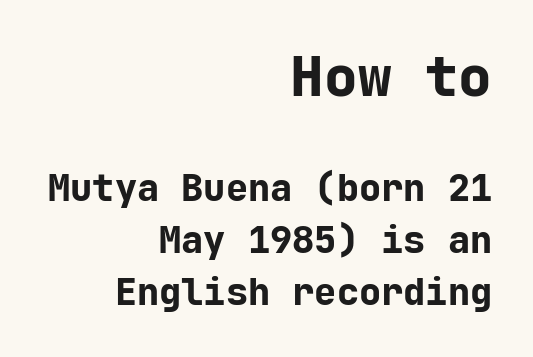
The image shows 56 px bold sans-serif type, upright, monospaced; set right-aligned, normal line spacing (1.41x), normal letter spacing, not underlined; the first (top) block is 1.51x larger; low stroke contrast and a medium x-height.
